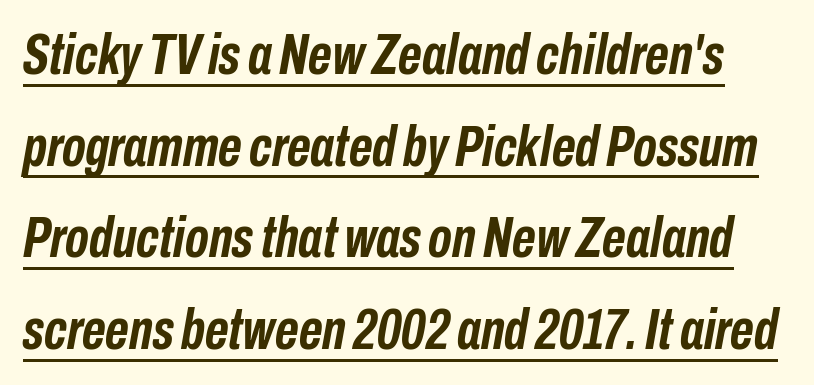
{"italic": "yes", "lean": "right", "slant_degrees": 10, "bold": "yes", "weight": "semibold", "width": "condensed", "stroke_contrast": "low", "x_height": "medium", "monospaced": "no", "underline": "yes", "line_spacing": "normal", "line_spacing_ratio": 1.58, "letter_spacing": "normal", "letter_spacing_em": 0.0, "glyph_px": 58}
